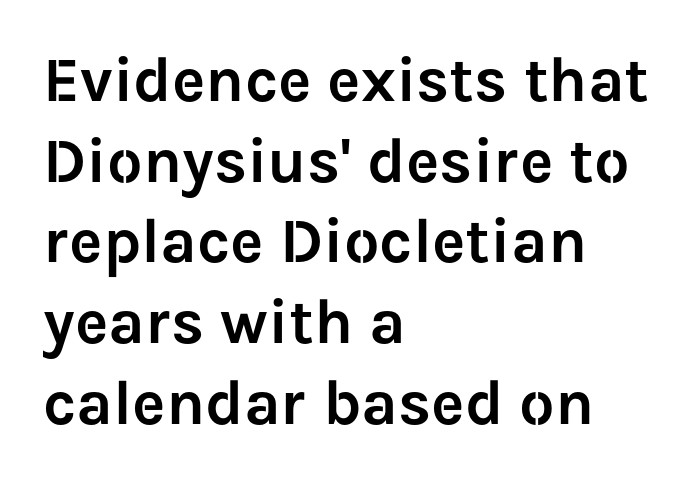
Q: Is the text italic (slanted)? A: No, it is upright.
Q: Is the typeface a serif or a sans-serif typeface? A: Sans-serif.
Q: Is the text underlined? A: No.
Q: How is the paragraph aligned? A: Left-aligned.
Q: Is the spacing between letters normal or unusually wide? A: Normal.
Q: Is the spacing between lines tight, normal or loose? A: Normal.
Q: Width (condensed, normal, or wide)? A: Normal.
Q: Stroke contrast? A: Low.
Q: x-height? A: Medium.
Q: Monospaced? A: No.
